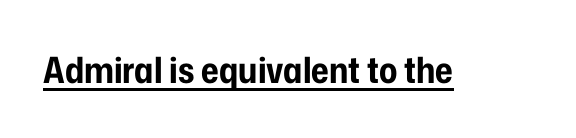
Q: Is the text bold? A: Yes.
Q: Is the text italic (slanted)? A: No, it is upright.
Q: Is the typeface a serif or a sans-serif typeface? A: Sans-serif.
Q: Is the text underlined? A: Yes.
Q: Is the spacing between letters normal or unusually wide? A: Normal.
Q: Width (condensed, normal, or wide)? A: Condensed.
Q: Stroke contrast? A: Low.
Q: x-height? A: Medium.
Q: Monospaced? A: No.
